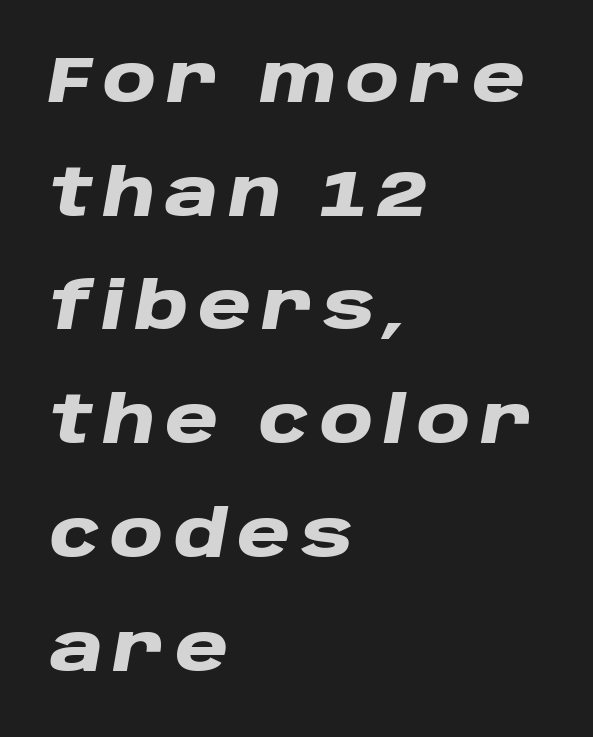
The image shows 65 px heavy, wide type, italic (leaning right); set left-aligned, line spacing 1.75x, not underlined; low stroke contrast and a large x-height.
